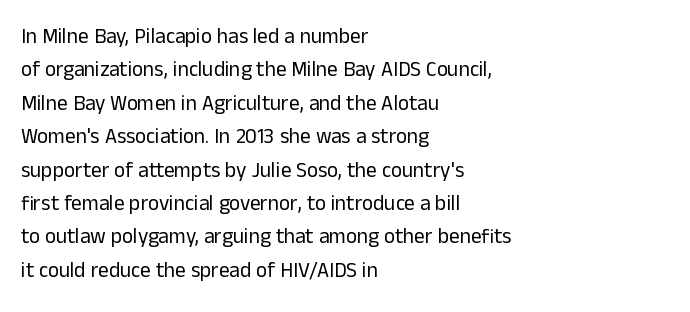
The image shows 21 px text type, upright; set left-aligned, normal line spacing (1.59x), normal letter spacing, not underlined.
